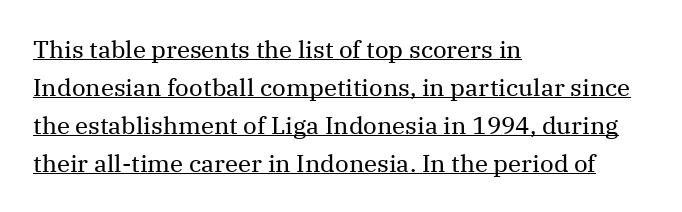
This rendering uses left alignment, leaving the right contour irregular. The rendering uses a moderate line-height, typical for paragraphs. Decoration check: the copy is underlined. Nope, not italic — everything's standing straight. The font is comparable to plain body text, perhaps lighter.
